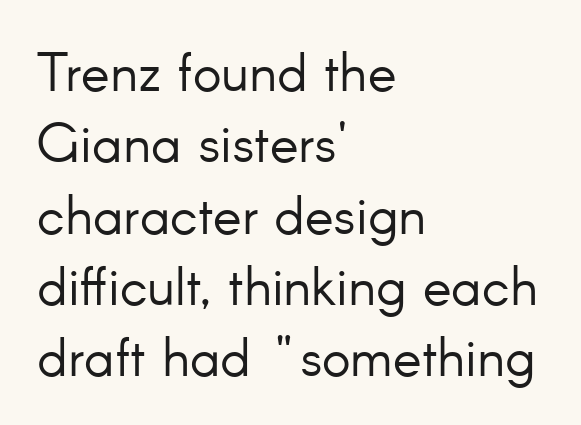
The image shows 54 px light sans-serif type, upright; set left-aligned, normal line spacing (1.32x), normal letter spacing, not underlined; low stroke contrast and a small x-height.
